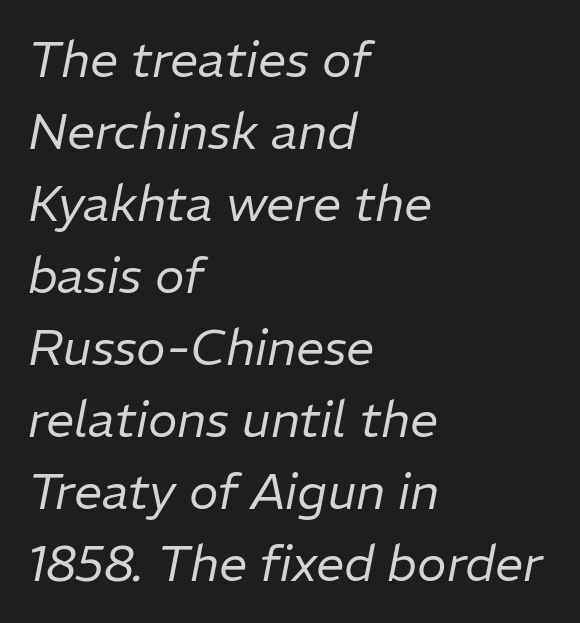
Q: Is the text bold? A: No.
Q: Is the text italic (slanted)? A: Yes, it leans right by about 11 degrees.
Q: Is the text underlined? A: No.
Q: How is the paragraph aligned? A: Left-aligned.
Q: Is the spacing between letters normal or unusually wide? A: Normal.
Q: Is the spacing between lines tight, normal or loose? A: Normal.
Q: Width (condensed, normal, or wide)? A: Normal.
Q: Stroke contrast? A: Low.
Q: x-height? A: Medium.
Q: Monospaced? A: No.
